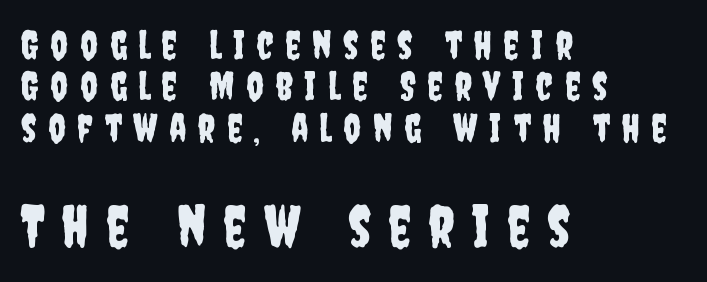
{"serif": "no", "italic": "no", "width": "condensed", "stroke_contrast": "low", "x_height": "large", "monospaced": "no", "underline": "no", "align": "left", "line_spacing": "tight", "line_spacing_ratio": 1.06, "letter_spacing": "wide", "letter_spacing_em": 0.29, "larger_block": "second", "size_ratio": 1.49, "glyph_px": 58}
